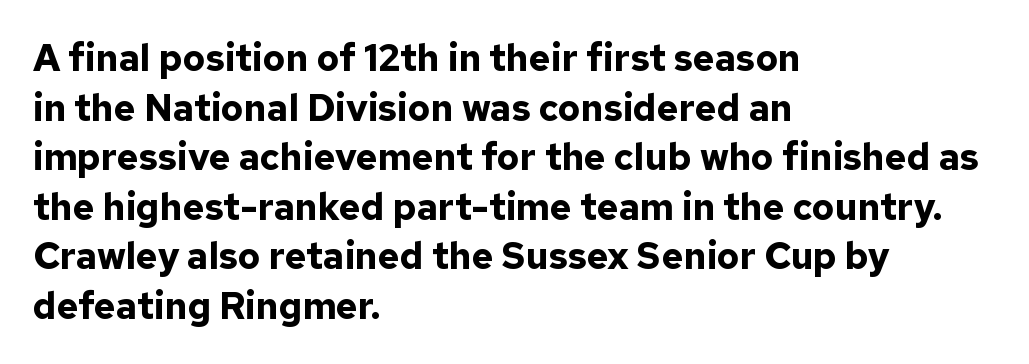
{"serif": "no", "italic": "no", "bold": "yes", "weight": "bold", "width": "normal", "stroke_contrast": "low", "x_height": "medium", "monospaced": "no", "underline": "no", "align": "left", "line_spacing": "normal", "line_spacing_ratio": 1.34, "letter_spacing": "normal", "letter_spacing_em": 0.0, "glyph_px": 37}
